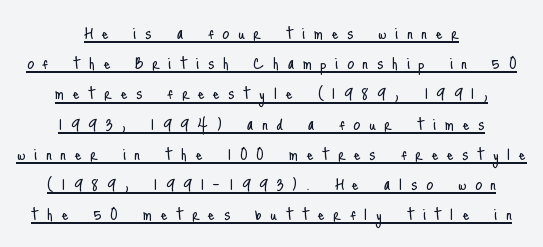
Q: Is the text bold? A: No.
Q: Is the text italic (slanted)? A: No, it is upright.
Q: Is the text underlined? A: Yes.
Q: How is the paragraph aligned? A: Centered.
Q: Is the spacing between letters normal or unusually wide? A: Unusually wide.
Q: Is the spacing between lines tight, normal or loose? A: Normal.
